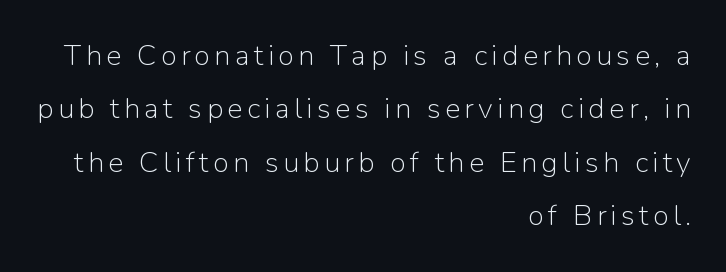
Q: Is the text bold? A: No.
Q: Is the text italic (slanted)? A: No, it is upright.
Q: Is the typeface a serif or a sans-serif typeface? A: Sans-serif.
Q: Is the text underlined? A: No.
Q: How is the paragraph aligned? A: Right-aligned.
Q: Width (condensed, normal, or wide)? A: Normal.
Q: Stroke contrast? A: Low.
Q: x-height? A: Medium.
Q: Monospaced? A: No.
